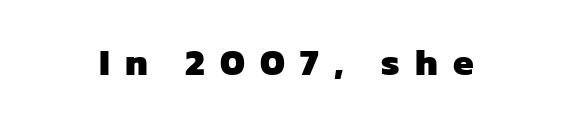
This sample uses expanded letter spacing, leaving extra air between glyphs. Weight check: bold — yes, fully. Proportional: the letters do not fall into vertical columns. No feet cap the strokes, marking this as sans-serif type. Letters rest on an invisible, unmarked baseline.
